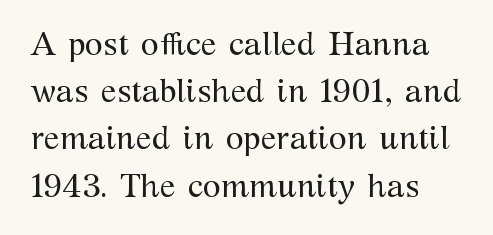
{"serif": "yes", "italic": "no", "bold": "no", "weight": "regular", "width": "normal", "stroke_contrast": "medium", "x_height": "medium", "monospaced": "no", "underline": "no", "line_spacing": "normal", "line_spacing_ratio": 1.43, "letter_spacing": "normal", "letter_spacing_em": 0.0, "glyph_px": 33}
